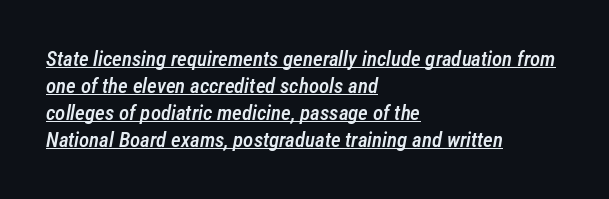
{"italic": "yes", "lean": "right", "slant_degrees": 12, "bold": "semi", "underline": "yes", "align": "left", "line_spacing": "normal", "line_spacing_ratio": 1.28, "letter_spacing": "normal", "letter_spacing_em": 0.0, "glyph_px": 21}
